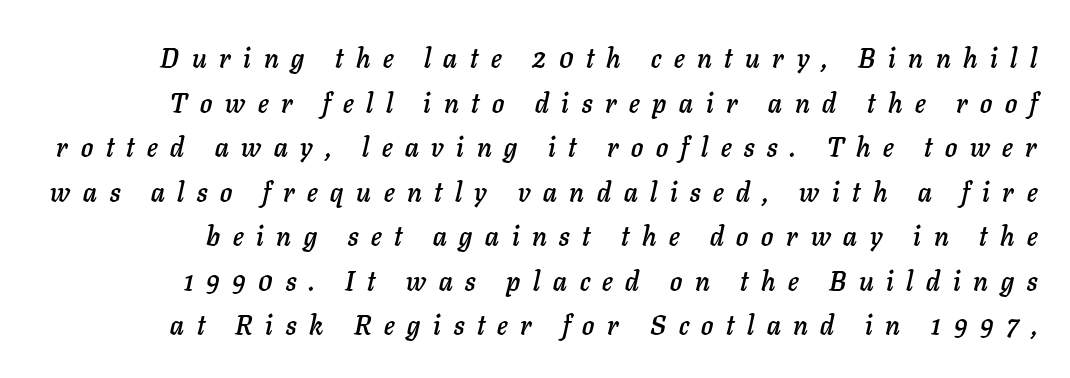
Q: Is the text italic (slanted)? A: Yes, it leans right by about 11 degrees.
Q: Is the text underlined? A: No.
Q: Is the spacing between letters normal or unusually wide? A: Unusually wide.
Q: Is the spacing between lines tight, normal or loose? A: Normal.
